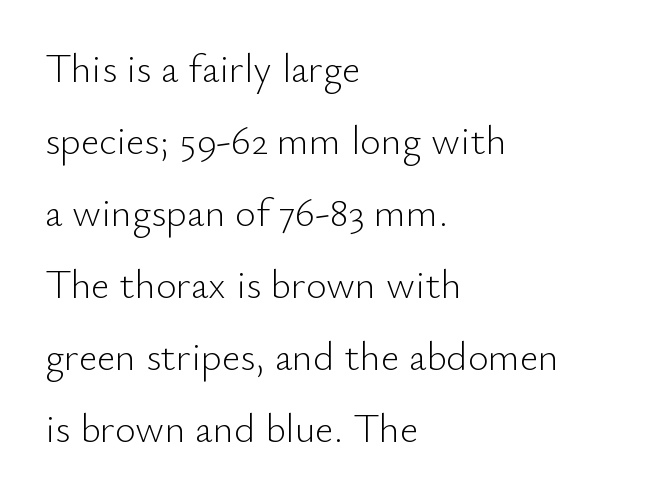
{"serif": "no", "italic": "no", "bold": "no", "weight": "light", "width": "normal", "stroke_contrast": "low", "x_height": "small", "monospaced": "no", "underline": "no", "align": "left", "line_spacing_ratio": 1.8, "letter_spacing": "normal", "letter_spacing_em": 0.0, "glyph_px": 40}
